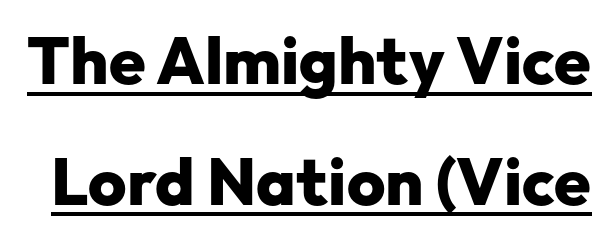
The image shows 66 px heavy sans-serif type, upright; set line spacing 1.83x, normal letter spacing, underlined; low stroke contrast and a medium x-height.
